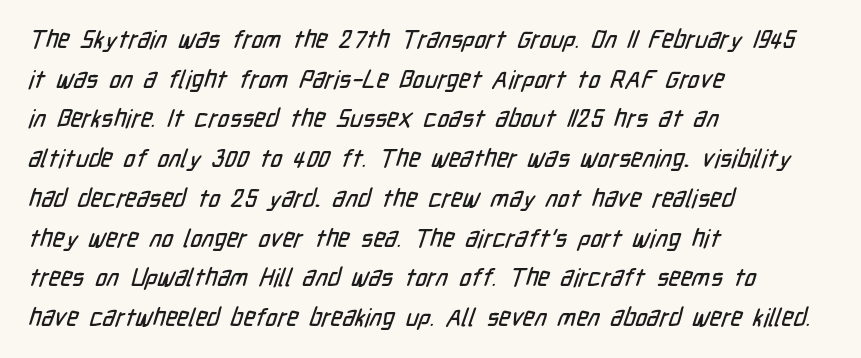
{"underline": "no", "align": "left", "line_spacing": "normal", "line_spacing_ratio": 1.59, "letter_spacing": "normal", "letter_spacing_em": 0.0, "glyph_px": 25}
